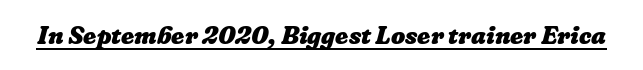
The tracking reads as untouched default to a designer's eye. Students, this is bold: see how much ink each stroke carries. Emphasis is given by a line drawn under the lettering.
